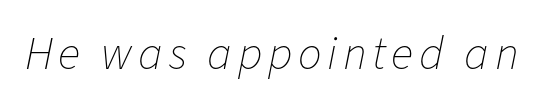
{"italic": "yes", "lean": "right", "slant_degrees": 11, "bold": "no", "weight": "thin", "width": "normal", "stroke_contrast": "low", "x_height": "medium", "monospaced": "no", "underline": "no", "glyph_px": 47}
